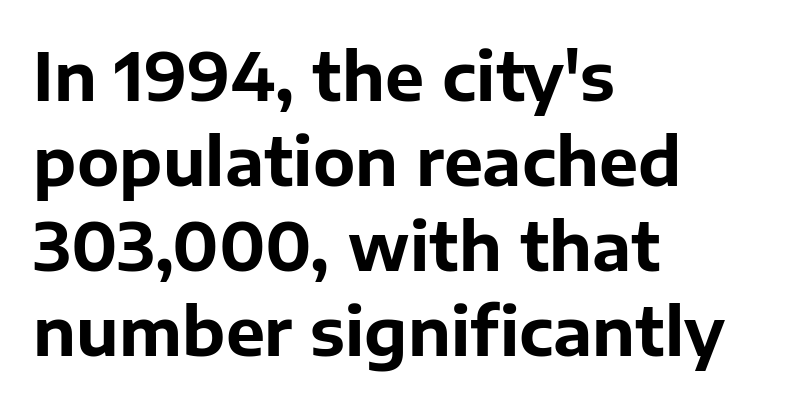
{"serif": "no", "italic": "no", "bold": "yes", "weight": "bold", "width": "normal", "stroke_contrast": "low", "x_height": "medium", "monospaced": "no", "underline": "no", "align": "left", "line_spacing": "normal", "line_spacing_ratio": 1.29, "letter_spacing": "normal", "letter_spacing_em": 0.0, "glyph_px": 66}
